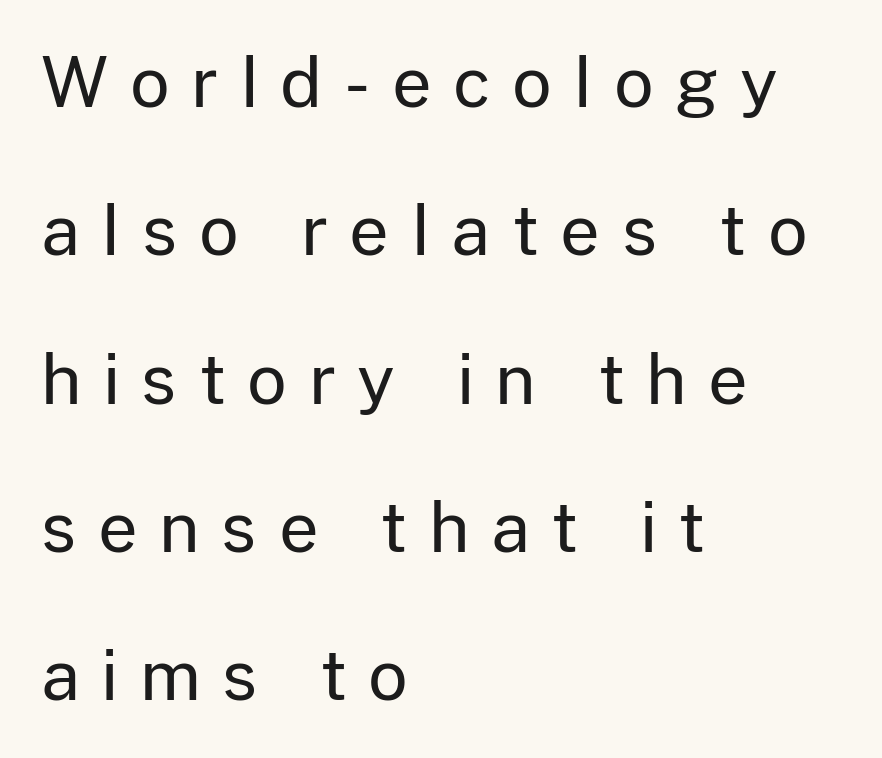
The image shows 69 px regular-weight sans-serif type, upright; set left-aligned, loose line spacing (2.15x), unusually wide letter spacing (+0.31 em), not underlined; low stroke contrast and a medium x-height.
